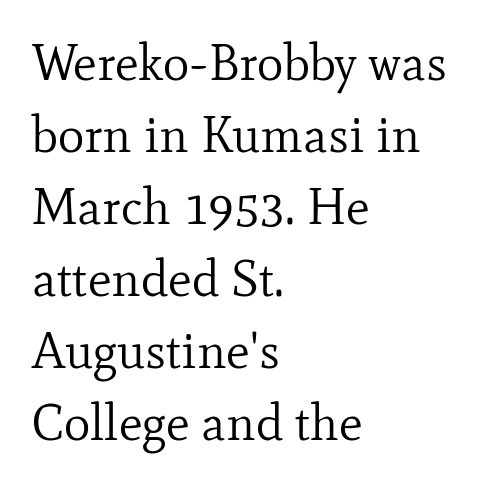
Q: Is the text bold? A: No.
Q: Is the text italic (slanted)? A: No, it is upright.
Q: Is the typeface a serif or a sans-serif typeface? A: Serif.
Q: Is the text underlined? A: No.
Q: How is the paragraph aligned? A: Left-aligned.
Q: Is the spacing between letters normal or unusually wide? A: Normal.
Q: Is the spacing between lines tight, normal or loose? A: Normal.
Q: Width (condensed, normal, or wide)? A: Normal.
Q: Stroke contrast? A: Low.
Q: x-height? A: Small.
Q: Monospaced? A: No.
